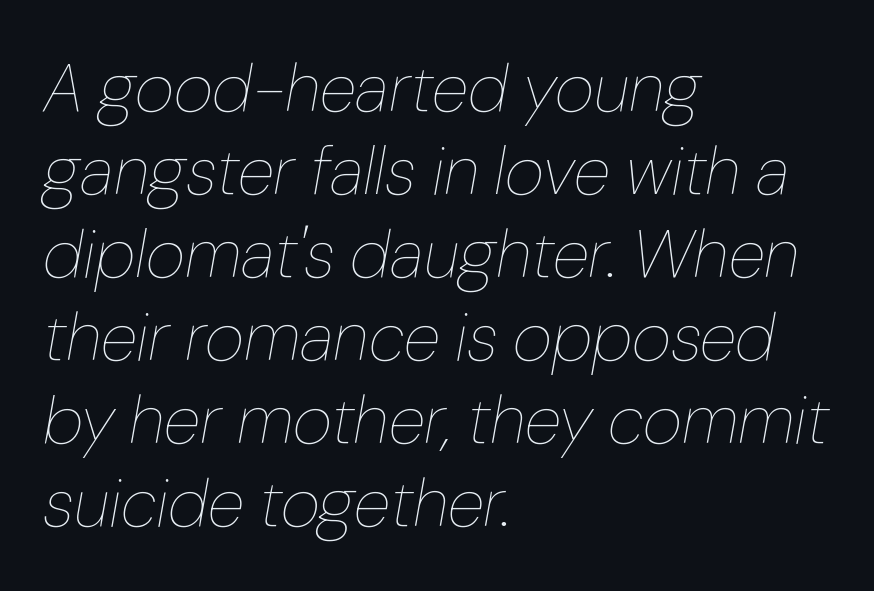
Between one letter and the next there's only the usual sliver of space. Alignment: flush left. A quiet, ordinary-to-light weight characterises the typeface. Slant detected: the letters are inclined. A typesetter would call this proportional, since set widths differ per character. The space directly below the letters is spotless.
